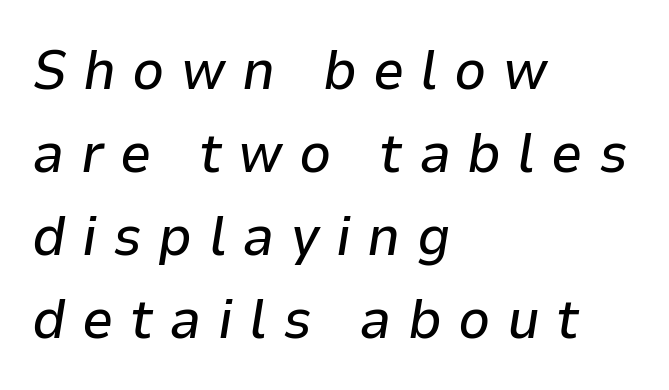
Vertically, the passage feels balanced, rows spaced as you'd expect. The specimen reads as italic at a glance. Short and long lines alike share a common starting point at left. Just letters on the line, the space beneath them empty. The face used here is proportionally spaced, like ordinary book or web type.
